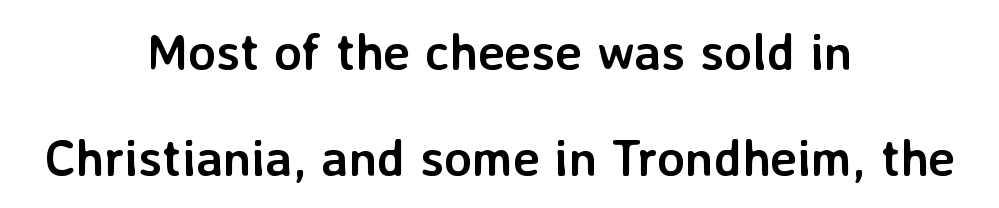
Is this a fixed-width face? No — the glyphs have proportional, varying widths. Leftover space on each line is divided equally before and after the words. What kind of face is this? One without serifs — a sans. Each new line begins a long way beneath the previous one.
